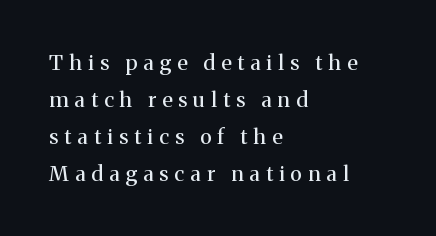
The image shows 21 px text type, upright; set left-aligned, line spacing 1.76x, unusually wide letter spacing (+0.29 em), not underlined.
